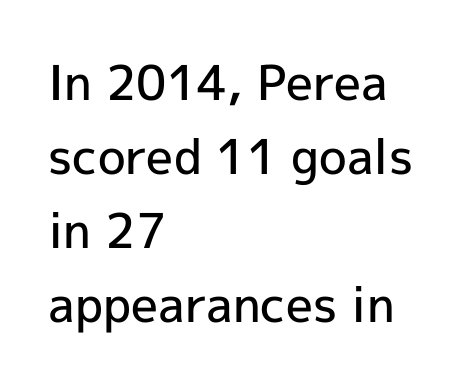
{"serif": "no", "italic": "no", "bold": "semi", "weight": "semibold", "width": "normal", "x_height": "medium", "monospaced": "no", "underline": "no", "align": "left", "line_spacing": "normal", "line_spacing_ratio": 1.54, "letter_spacing": "normal", "letter_spacing_em": 0.0, "glyph_px": 48}
